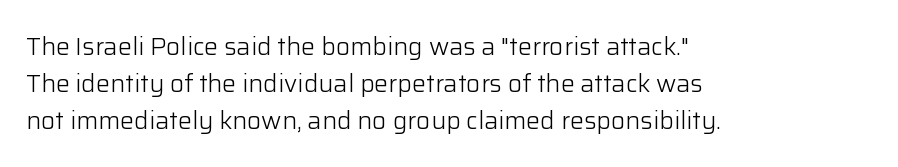
{"italic": "no", "bold": "no", "underline": "no", "align": "left", "line_spacing": "normal", "line_spacing_ratio": 1.49, "letter_spacing": "normal", "letter_spacing_em": 0.0, "glyph_px": 25}
